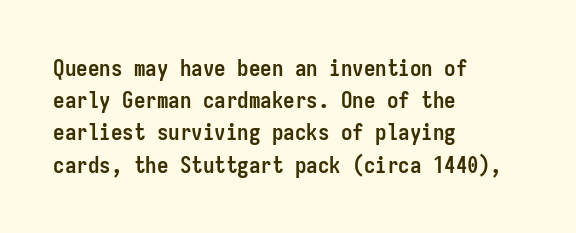
The image shows 23 px bold type, upright; set left-aligned, normal line spacing (1.4x), normal letter spacing, not underlined.
